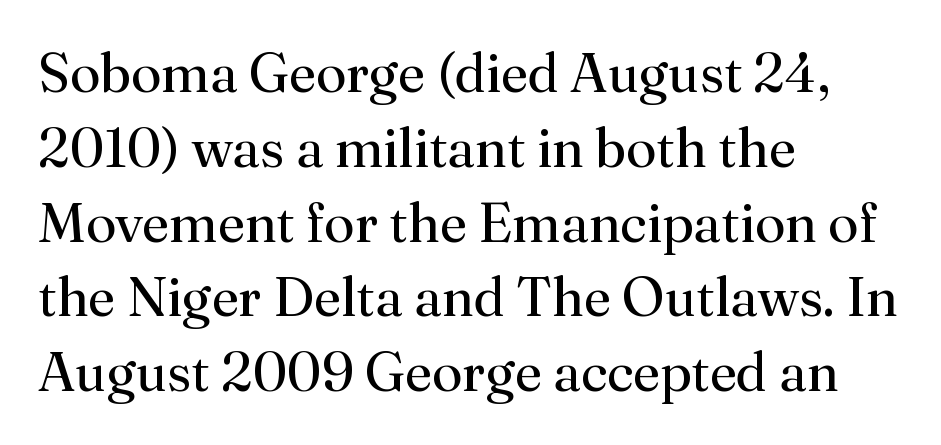
The image shows 55 px regular-weight serif type, upright; set left-aligned, normal line spacing (1.36x), normal letter spacing, not underlined; medium stroke contrast and a small x-height.
